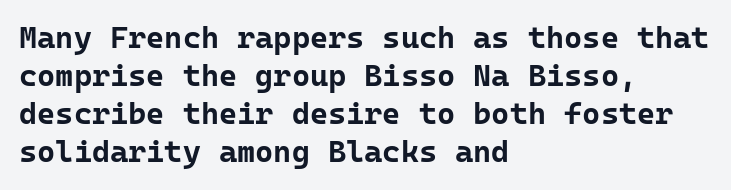
{"serif": "no", "italic": "no", "bold": "yes", "weight": "bold", "width": "normal", "stroke_contrast": "low", "x_height": "medium", "monospaced": "yes", "underline": "no", "align": "left", "line_spacing_ratio": 1.23, "letter_spacing": "normal", "letter_spacing_em": 0.0, "glyph_px": 31}
